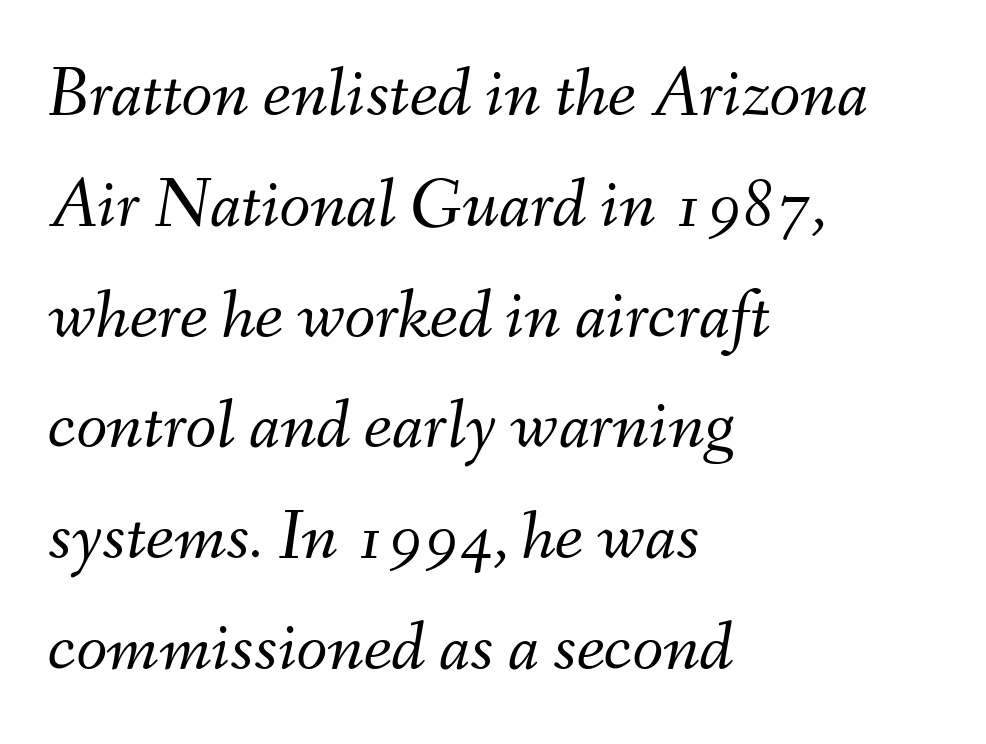
Q: Is the text bold? A: No.
Q: Is the text italic (slanted)? A: Yes, it leans right by about 9 degrees.
Q: Is the text underlined? A: No.
Q: How is the paragraph aligned? A: Left-aligned.
Q: Is the spacing between letters normal or unusually wide? A: Normal.
Q: Is the spacing between lines tight, normal or loose? A: Normal.
Q: Width (condensed, normal, or wide)? A: Normal.
Q: Stroke contrast? A: Medium.
Q: x-height? A: Small.
Q: Monospaced? A: No.
